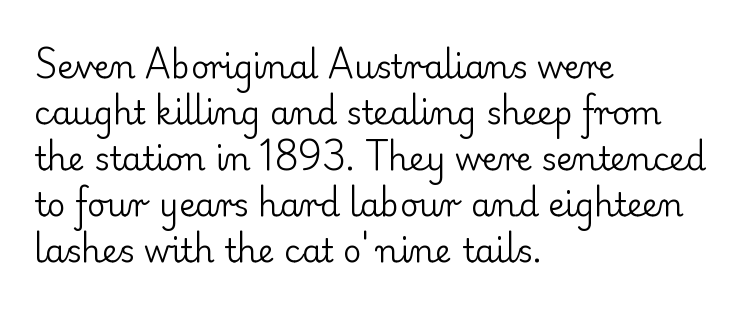
{"serif": "yes", "italic": "no", "bold": "no", "weight": "regular", "width": "normal", "stroke_contrast": "low", "x_height": "small", "monospaced": "no", "underline": "no", "align": "left", "line_spacing": "normal", "line_spacing_ratio": 1.44, "letter_spacing": "normal", "letter_spacing_em": 0.0, "glyph_px": 32}
